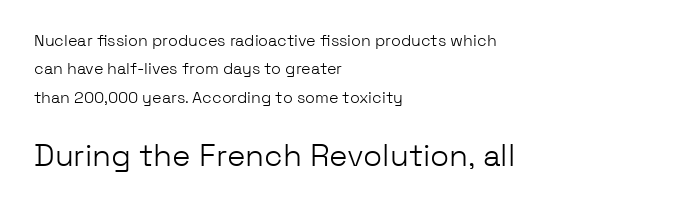
The image shows 31 px light sans-serif type, upright; set left-aligned, line spacing 1.78x, normal letter spacing, not underlined; the second (bottom) block is 1.94x larger; low stroke contrast and a medium x-height.
